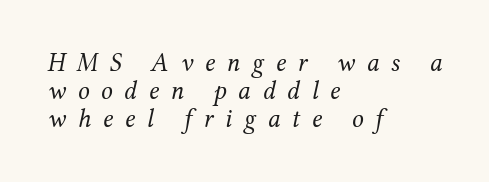
Q: Is the text bold? A: No.
Q: Is the text italic (slanted)? A: Yes, it leans right by about 12 degrees.
Q: Is the text underlined? A: No.
Q: How is the paragraph aligned? A: Left-aligned.
Q: Is the spacing between letters normal or unusually wide? A: Unusually wide.
Q: Is the spacing between lines tight, normal or loose? A: Tight.
